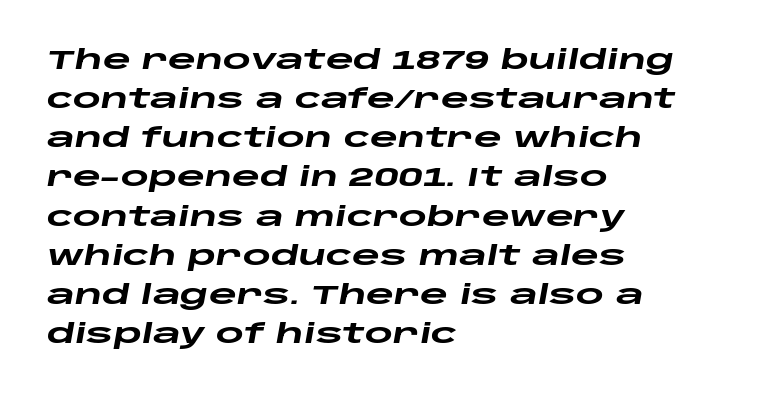
Q: Is the text bold? A: Yes.
Q: Is the text italic (slanted)? A: Yes, it leans right by about 10 degrees.
Q: Is the text underlined? A: No.
Q: How is the paragraph aligned? A: Left-aligned.
Q: Is the spacing between letters normal or unusually wide? A: Normal.
Q: Is the spacing between lines tight, normal or loose? A: Normal.
